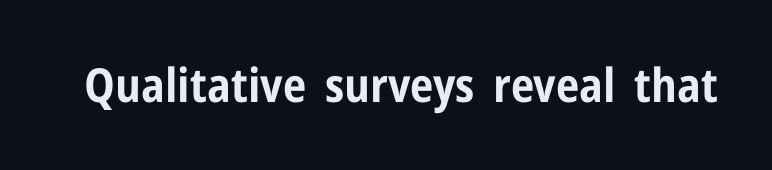
The image shows 47 px bold, condensed sans-serif type, upright; set normal letter spacing, not underlined; low stroke contrast and a medium x-height.
